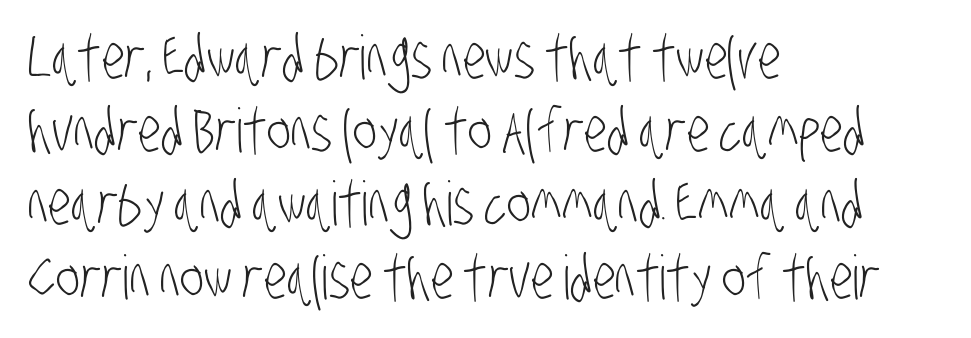
{"serif": "no", "bold": "no", "weight": "light", "width": "condensed", "stroke_contrast": "low", "x_height": "large", "monospaced": "no", "underline": "no", "align": "left", "line_spacing_ratio": 1.2, "letter_spacing": "normal", "letter_spacing_em": 0.0, "glyph_px": 61}
